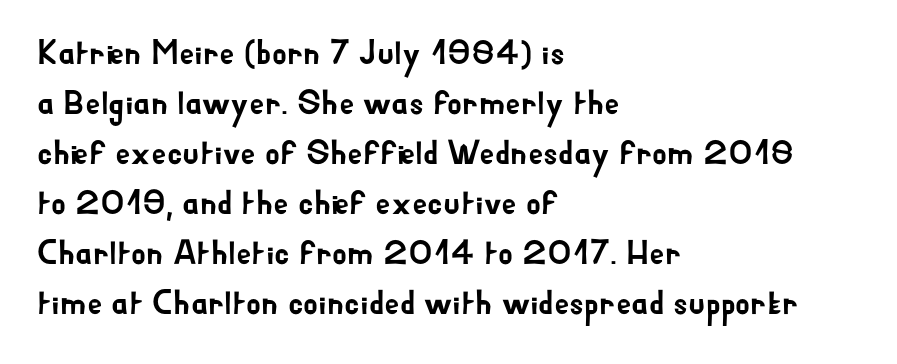
Q: Is the text italic (slanted)? A: No, it is upright.
Q: Is the typeface a serif or a sans-serif typeface? A: Sans-serif.
Q: Is the text underlined? A: No.
Q: How is the paragraph aligned? A: Left-aligned.
Q: Is the spacing between letters normal or unusually wide? A: Normal.
Q: Is the spacing between lines tight, normal or loose? A: Normal.
Q: Width (condensed, normal, or wide)? A: Normal.
Q: Stroke contrast? A: Low.
Q: x-height? A: Small.
Q: Monospaced? A: No.
